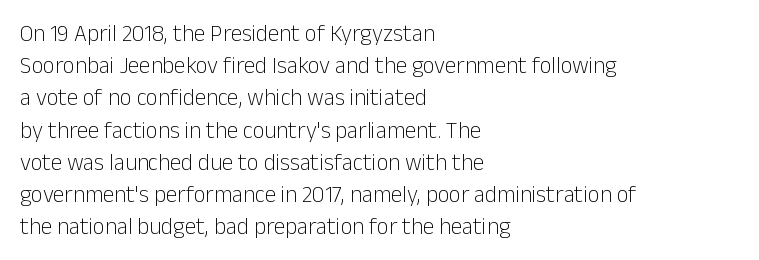
{"italic": "no", "bold": "no", "underline": "no", "align": "left", "line_spacing": "normal", "line_spacing_ratio": 1.4, "letter_spacing": "normal", "letter_spacing_em": 0.0, "glyph_px": 23}
